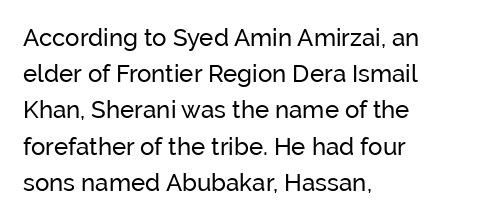
The image shows 24 px text type, upright; set left-aligned, normal line spacing (1.51x), normal letter spacing, not underlined.
